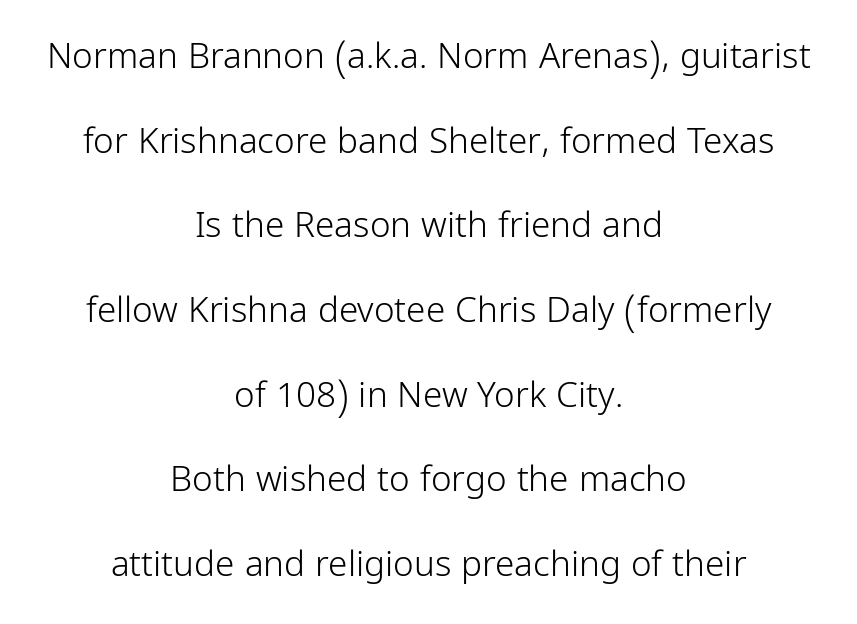
Q: Is the text bold? A: No.
Q: Is the text italic (slanted)? A: No, it is upright.
Q: Is the typeface a serif or a sans-serif typeface? A: Sans-serif.
Q: Is the text underlined? A: No.
Q: How is the paragraph aligned? A: Centered.
Q: Is the spacing between letters normal or unusually wide? A: Normal.
Q: Is the spacing between lines tight, normal or loose? A: Loose.
Q: Width (condensed, normal, or wide)? A: Condensed.
Q: Stroke contrast? A: Low.
Q: x-height? A: Medium.
Q: Monospaced? A: No.
